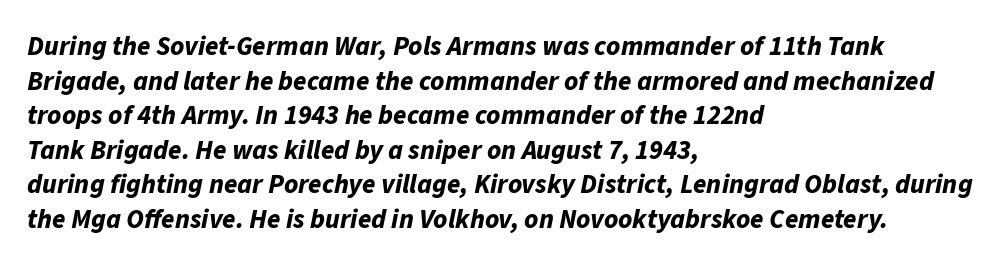
Q: Is the text bold? A: Yes.
Q: Is the text italic (slanted)? A: Yes, it leans right by about 11 degrees.
Q: Is the text underlined? A: No.
Q: How is the paragraph aligned? A: Left-aligned.
Q: Is the spacing between letters normal or unusually wide? A: Normal.
Q: Is the spacing between lines tight, normal or loose? A: Normal.
